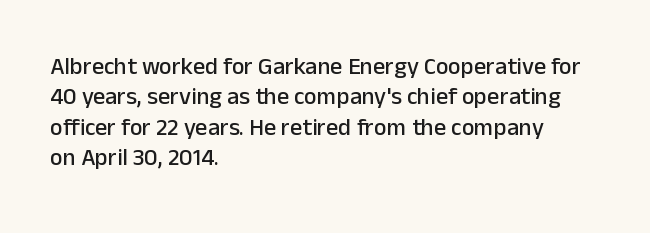
Q: Is the text italic (slanted)? A: No, it is upright.
Q: Is the text underlined? A: No.
Q: How is the paragraph aligned? A: Left-aligned.
Q: Is the spacing between letters normal or unusually wide? A: Normal.
Q: Is the spacing between lines tight, normal or loose? A: Normal.
